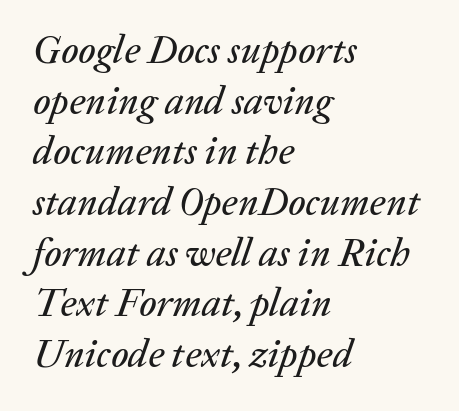
{"italic": "yes", "lean": "right", "slant_degrees": 20, "width": "normal", "stroke_contrast": "low", "x_height": "medium", "monospaced": "no", "underline": "no", "align": "left", "line_spacing": "normal", "line_spacing_ratio": 1.3, "letter_spacing": "normal", "letter_spacing_em": 0.0, "glyph_px": 39}
